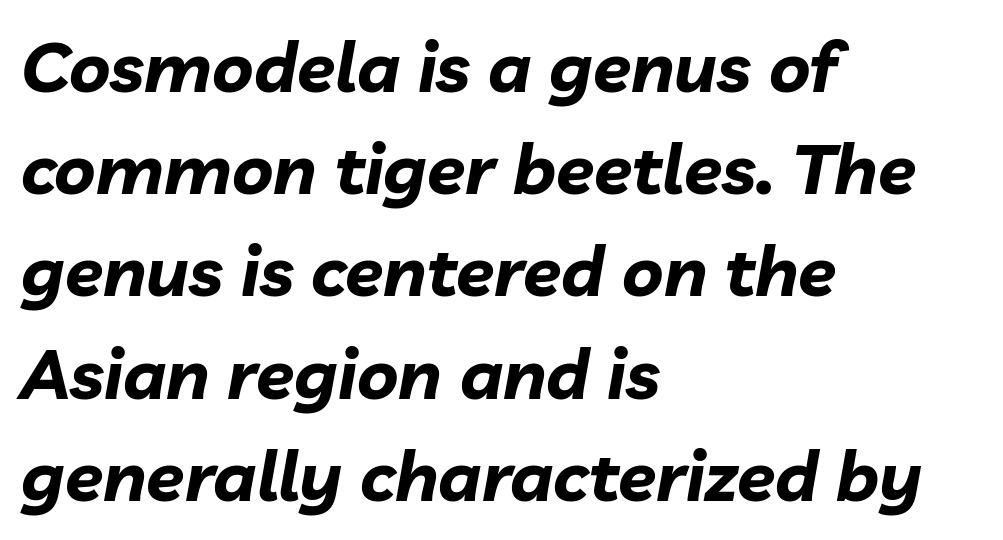
The image shows 70 px bold type, italic (leaning right); set left-aligned, normal line spacing (1.46x), normal letter spacing, not underlined; low stroke contrast and a medium x-height.
